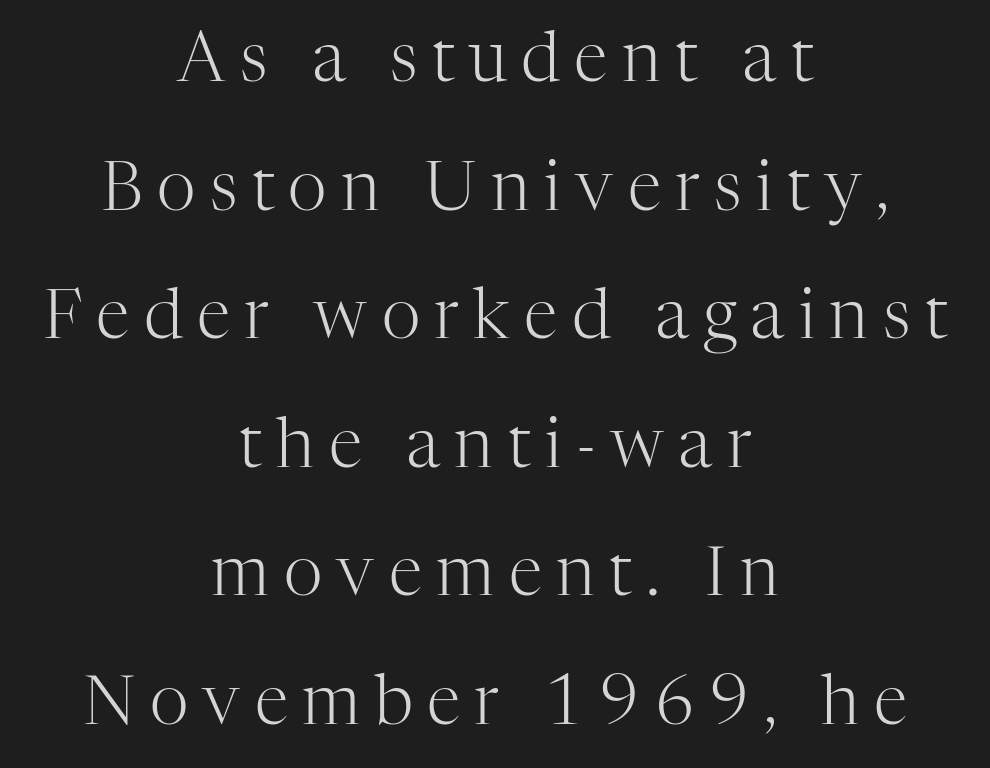
Designer's note — italics off, roman on. Underlining? Definitely not there. Heaviness? Minimal to ordinary, like unemphasized prose. Words appear elongated and porous because spacing is wide.
